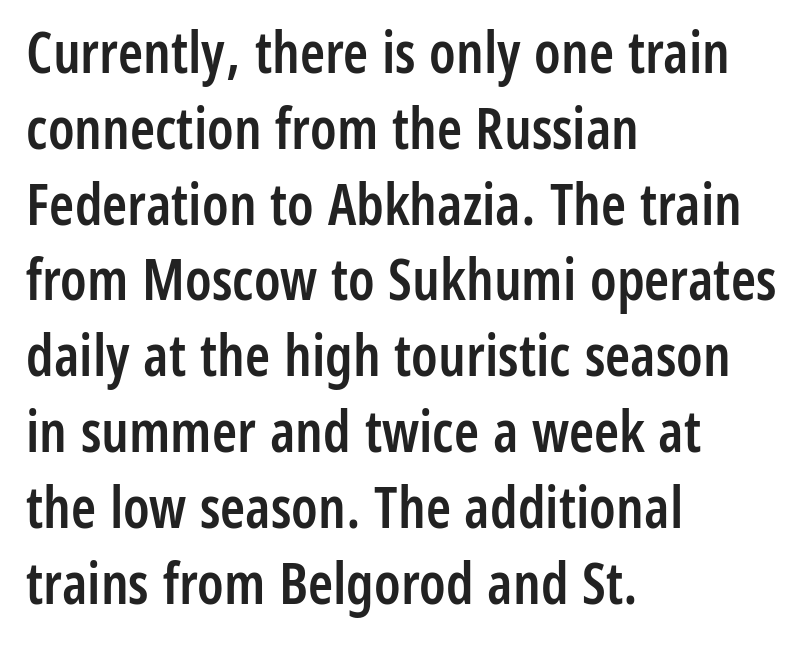
Spacing between characters is what you'd get straight out of the box. Set as a demibold, roughly 600 on the weight scale. The specimen omits any rule beneath the text block's lines. The face used here is a sans, in the tradition of grotesques and geometrics. Line spacing here is normal.
